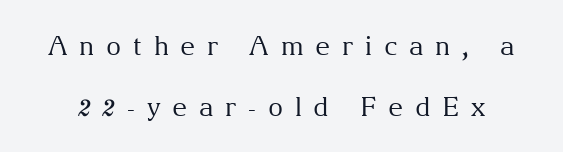
Q: Is the text bold? A: No.
Q: Is the text italic (slanted)? A: No, it is upright.
Q: Is the text underlined? A: No.
Q: Is the spacing between letters normal or unusually wide? A: Unusually wide.
Q: Is the spacing between lines tight, normal or loose? A: Loose.
